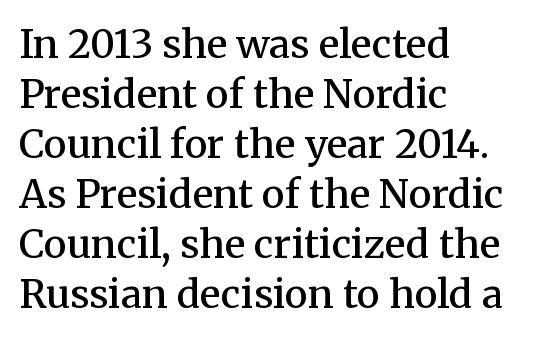
The image shows 39 px semibold serif type, upright; set left-aligned, normal line spacing (1.28x), normal letter spacing, not underlined; medium stroke contrast and a medium x-height.
